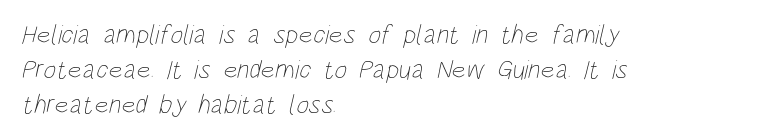
Q: Is the text bold? A: No.
Q: Is the text underlined? A: No.
Q: How is the paragraph aligned? A: Left-aligned.
Q: Is the spacing between letters normal or unusually wide? A: Normal.
Q: Is the spacing between lines tight, normal or loose? A: Normal.
